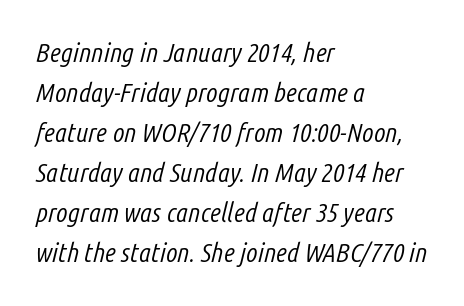
The image shows 27 px text type, italic (leaning right); set left-aligned, normal line spacing (1.48x), normal letter spacing, not underlined.
